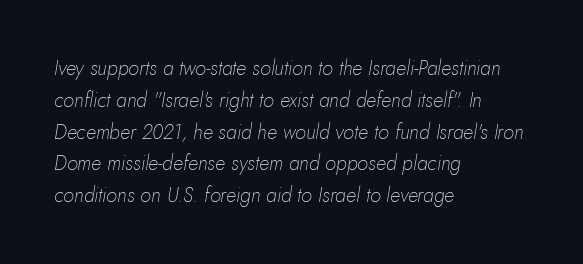
Q: Is the text bold? A: No.
Q: Is the text italic (slanted)? A: Yes, it leans right by about 10 degrees.
Q: Is the text underlined? A: No.
Q: How is the paragraph aligned? A: Left-aligned.
Q: Is the spacing between letters normal or unusually wide? A: Normal.
Q: Is the spacing between lines tight, normal or loose? A: Normal.
